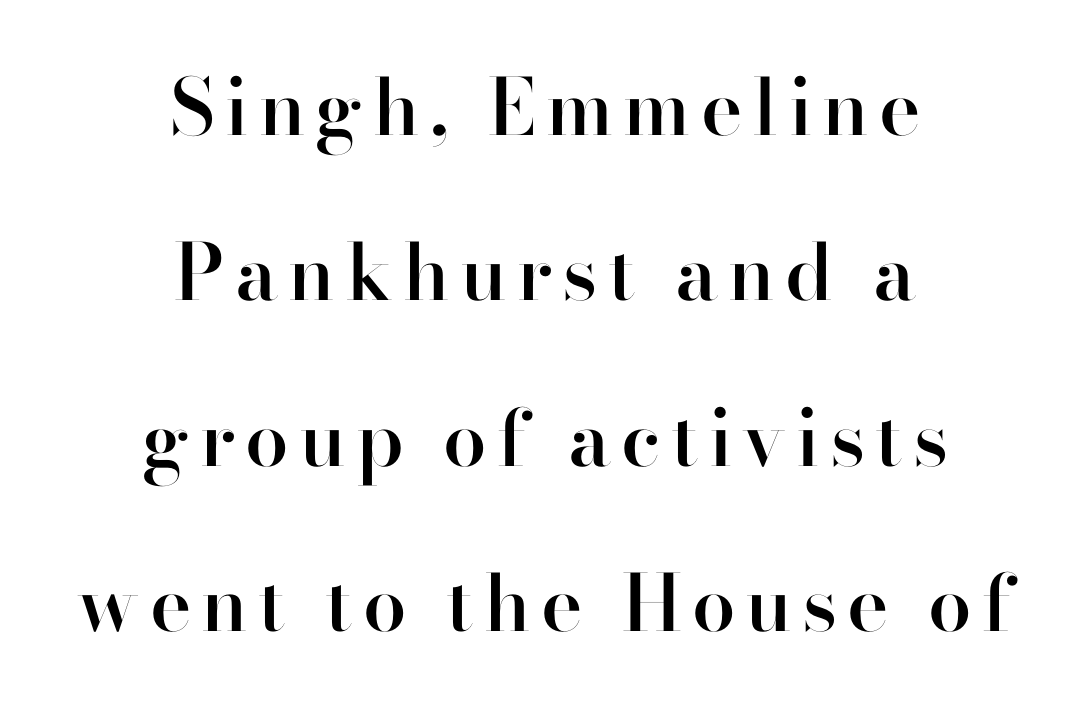
{"serif": "no", "italic": "no", "bold": "semi", "weight": "semibold", "width": "normal", "stroke_contrast": "high", "x_height": "small", "monospaced": "no", "underline": "no", "align": "center", "line_spacing": "loose", "line_spacing_ratio": 2.12, "glyph_px": 78}
